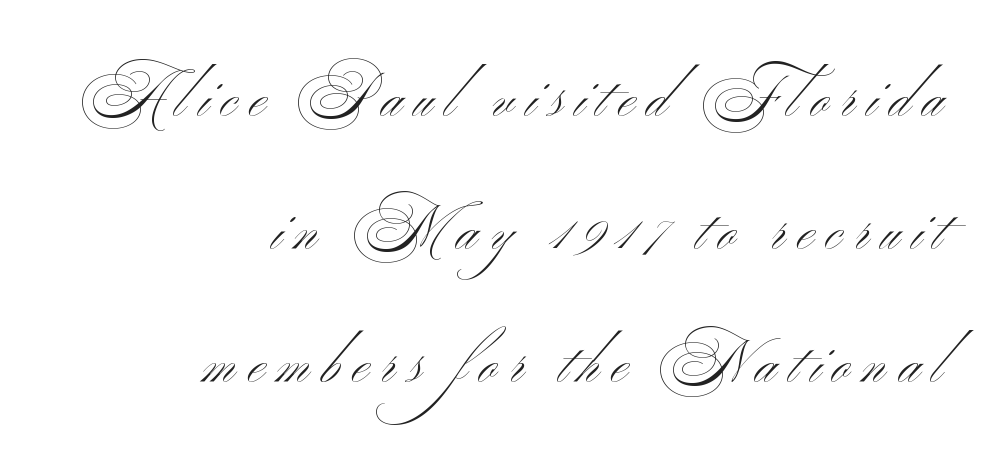
{"serif": "no", "bold": "no", "weight": "light", "width": "wide", "stroke_contrast": "medium", "x_height": "small", "monospaced": "no", "underline": "no", "align": "right", "line_spacing": "loose", "line_spacing_ratio": 2.33, "letter_spacing": "wide", "letter_spacing_em": 0.22, "glyph_px": 57}
